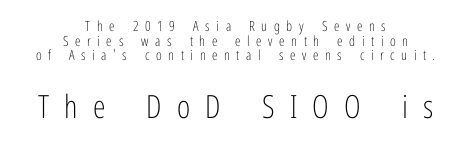
Q: Is the text bold? A: No.
Q: Is the text italic (slanted)? A: No, it is upright.
Q: Is the typeface a serif or a sans-serif typeface? A: Sans-serif.
Q: Is the text underlined? A: No.
Q: How is the paragraph aligned? A: Centered.
Q: Is the spacing between letters normal or unusually wide? A: Unusually wide.
Q: Is the spacing between lines tight, normal or loose? A: Tight.
Q: Which block of text is set in a larger size, the first (top) or the second (bottom)? A: The second (bottom) one.
Q: Width (condensed, normal, or wide)? A: Condensed.
Q: Stroke contrast? A: Low.
Q: x-height? A: Medium.
Q: Monospaced? A: No.
